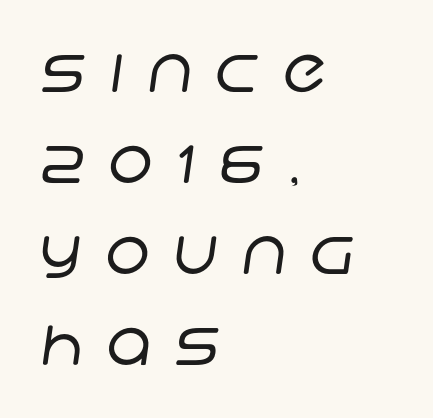
{"serif": "no", "bold": "no", "weight": "regular", "width": "normal", "stroke_contrast": "low", "x_height": "large", "monospaced": "no", "underline": "no", "align": "left", "line_spacing": "normal", "line_spacing_ratio": 1.42, "letter_spacing": "wide", "letter_spacing_em": 0.36, "glyph_px": 64}
